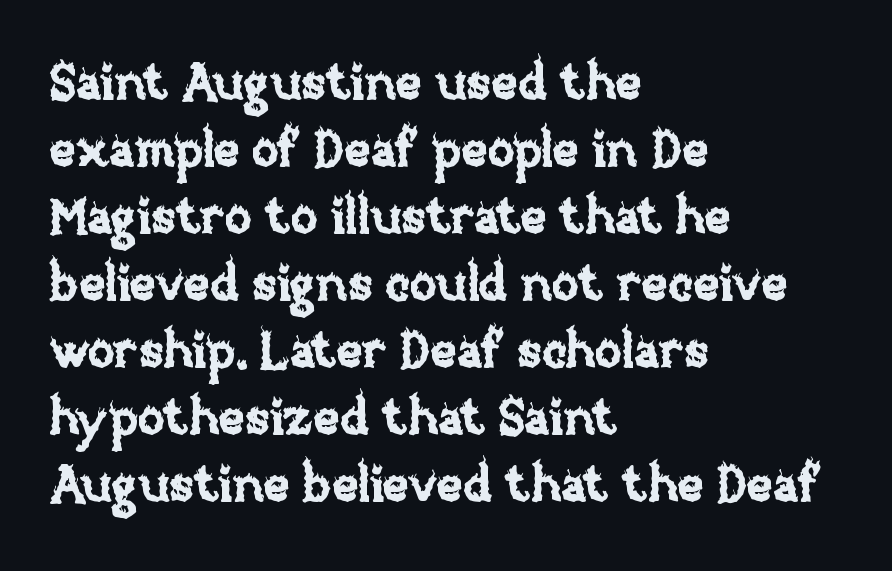
Q: Is the text italic (slanted)? A: No, it is upright.
Q: Is the text underlined? A: No.
Q: How is the paragraph aligned? A: Left-aligned.
Q: Is the spacing between letters normal or unusually wide? A: Normal.
Q: Is the spacing between lines tight, normal or loose? A: Normal.
Q: Width (condensed, normal, or wide)? A: Normal.
Q: Stroke contrast? A: Low.
Q: x-height? A: Large.
Q: Monospaced? A: No.
